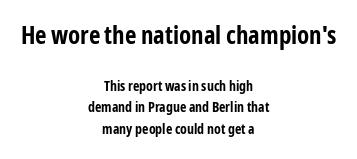
The image shows 25 px bold type, upright; set centered, normal line spacing (1.55x), normal letter spacing, not underlined; the first (top) block is 1.79x larger.
